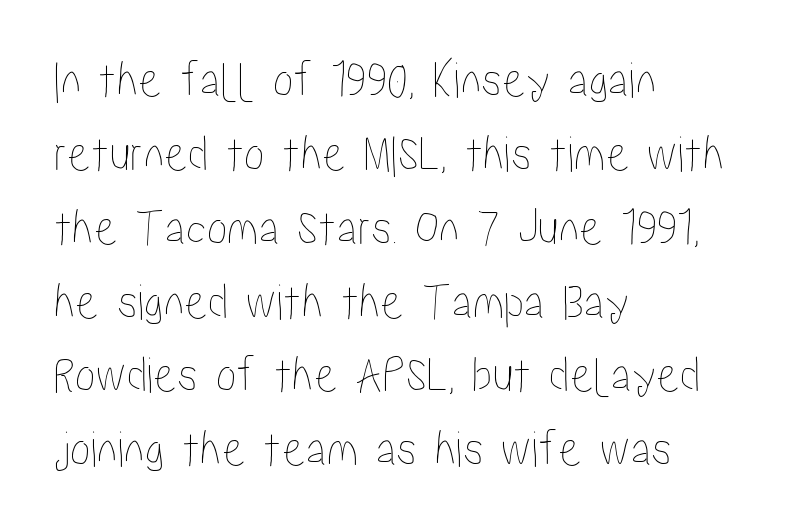
Q: Is the text italic (slanted)? A: No, it is upright.
Q: Is the text underlined? A: No.
Q: How is the paragraph aligned? A: Left-aligned.
Q: Is the spacing between letters normal or unusually wide? A: Normal.
Q: Is the spacing between lines tight, normal or loose? A: Normal.
Q: Width (condensed, normal, or wide)? A: Condensed.
Q: Stroke contrast? A: Low.
Q: x-height? A: Medium.
Q: Monospaced? A: No.
